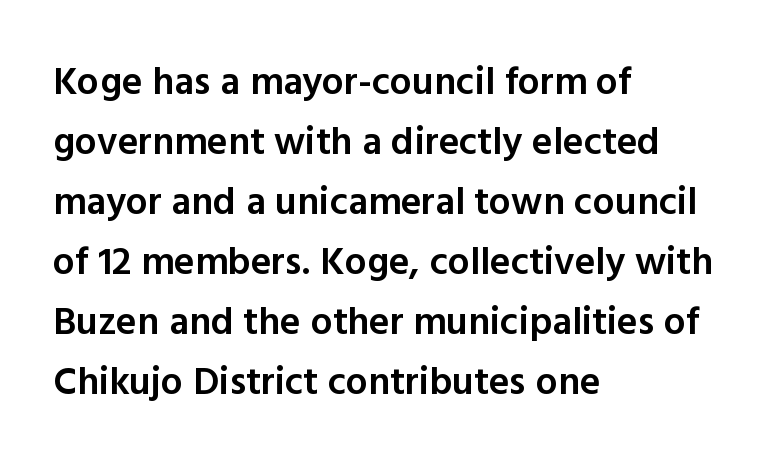
The image shows 39 px semibold sans-serif type, upright; set left-aligned, normal line spacing (1.54x), normal letter spacing, not underlined; a medium x-height.
